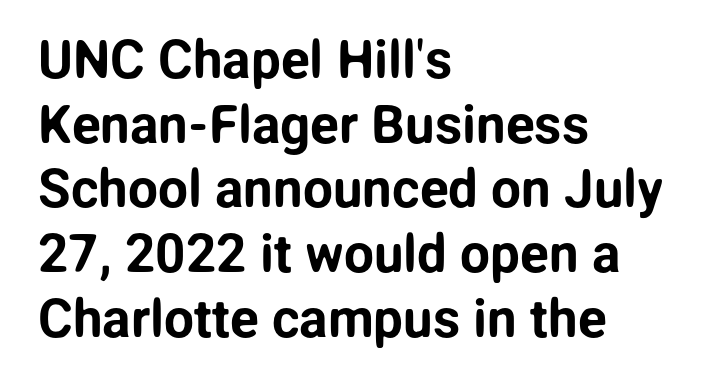
{"serif": "no", "italic": "no", "width": "normal", "stroke_contrast": "low", "x_height": "medium", "monospaced": "no", "underline": "no", "align": "left", "line_spacing_ratio": 1.22, "letter_spacing": "normal", "letter_spacing_em": 0.0, "glyph_px": 53}
